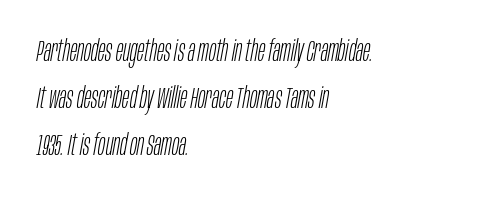
The image shows 30 px light, condensed type, italic (leaning right); set left-aligned, normal line spacing (1.57x), normal letter spacing, not underlined; low stroke contrast and a large x-height.
